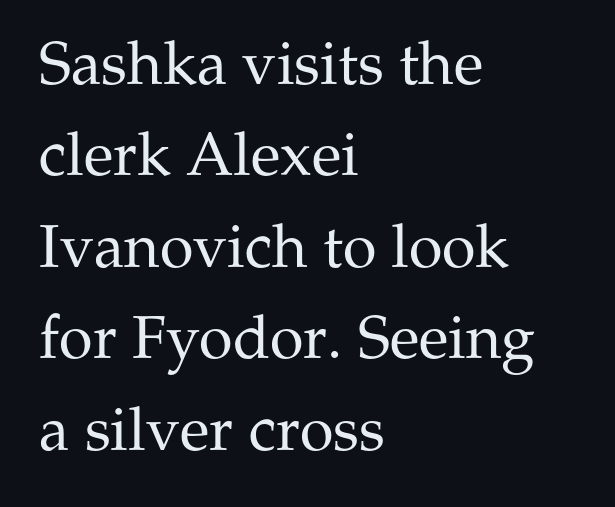
Line beginnings align vertically; line endings do not. Counters stay open thanks to moderate or lighter strokes. Letter spacing: default. The leading is moderate, giving the passage an even texture.
